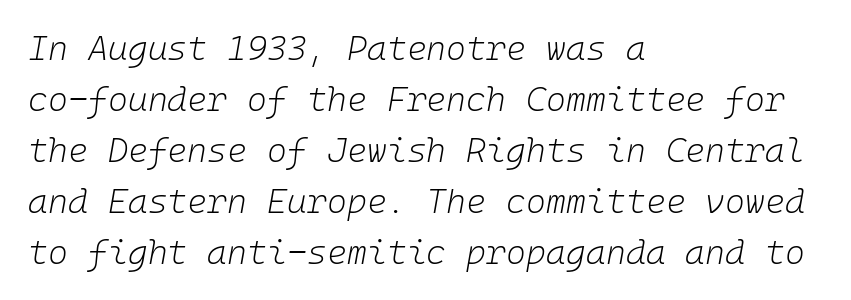
The specimen reads as italic at a glance. A quiet, ordinary-to-light weight characterises the typeface. Letters rest on an invisible, unmarked baseline. Inter-character spacing is left at the font's built-in metrics. Compared with typical paragraphs, the rows here are spaced about the same. A classic flush-left, rag-right setting is used for this passage.
